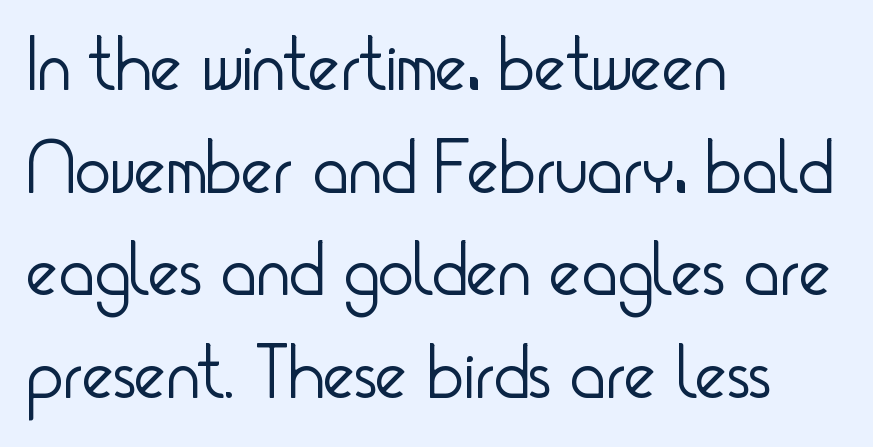
Notice how descenders clear the ascenders below comfortably — that's standard leading. The letters sit at their default tracking, neither squeezed nor spread. Lines of text with bare space underneath. Each letter's strokes conclude bluntly, with no projecting serifs. It's the straight-up-and-down kind of type. This is not heavy type; no bold has been used.
